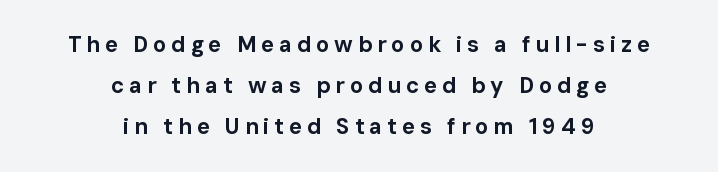
Q: Is the text bold? A: Yes.
Q: Is the text italic (slanted)? A: No, it is upright.
Q: Is the text underlined? A: No.
Q: How is the paragraph aligned? A: Centered.
Q: Is the spacing between letters normal or unusually wide? A: Unusually wide.
